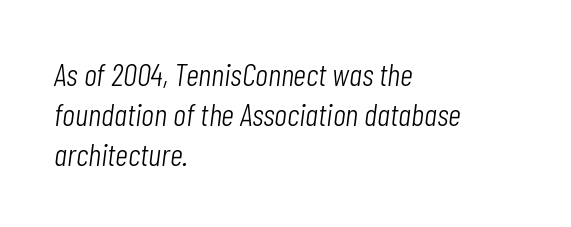
The image shows 32 px light, condensed type, italic (leaning right); set left-aligned, normal line spacing (1.25x), normal letter spacing, not underlined; low stroke contrast and a medium x-height.
